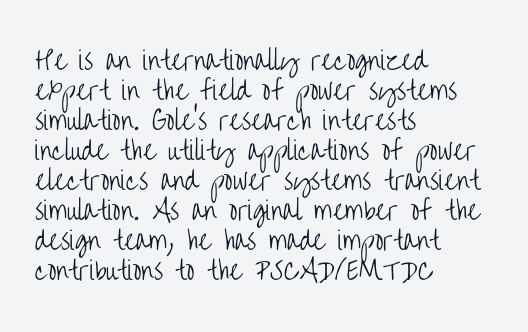
{"italic": "no", "bold": "no", "underline": "no", "align": "left", "line_spacing_ratio": 1.2, "letter_spacing": "normal", "letter_spacing_em": 0.0, "glyph_px": 25}
